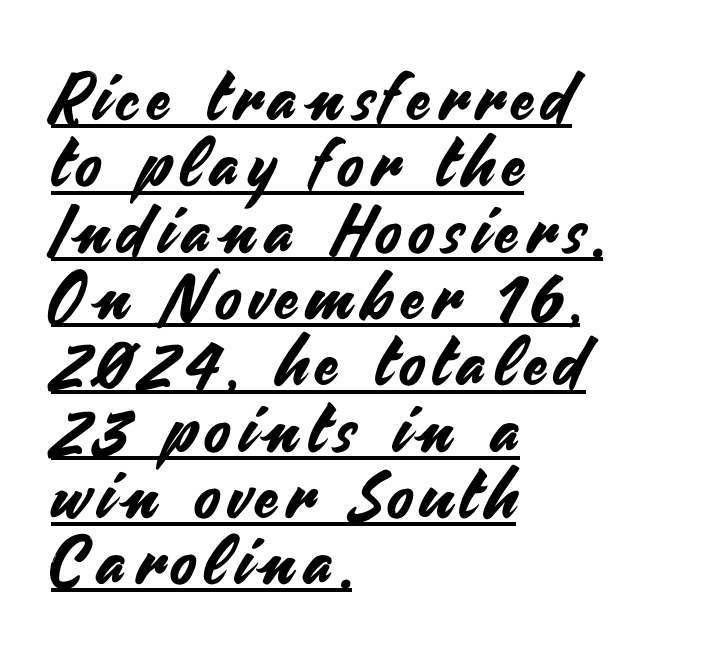
{"serif": "no", "width": "normal", "stroke_contrast": "medium", "x_height": "small", "monospaced": "no", "underline": "yes", "align": "left", "line_spacing": "tight", "line_spacing_ratio": 0.99, "glyph_px": 67}
